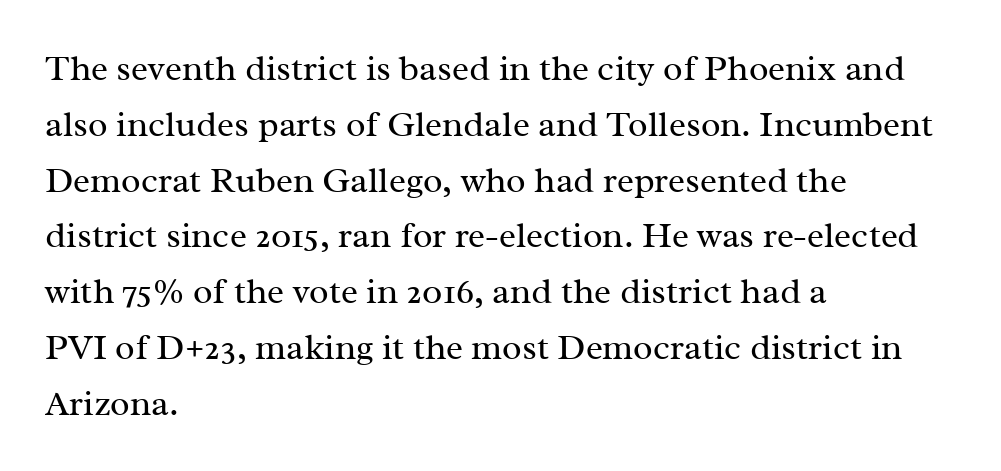
{"serif": "yes", "italic": "no", "bold": "no", "weight": "regular", "width": "normal", "stroke_contrast": "medium", "x_height": "medium", "monospaced": "no", "underline": "no", "align": "left", "line_spacing": "normal", "line_spacing_ratio": 1.55, "letter_spacing": "normal", "letter_spacing_em": 0.0, "glyph_px": 36}
